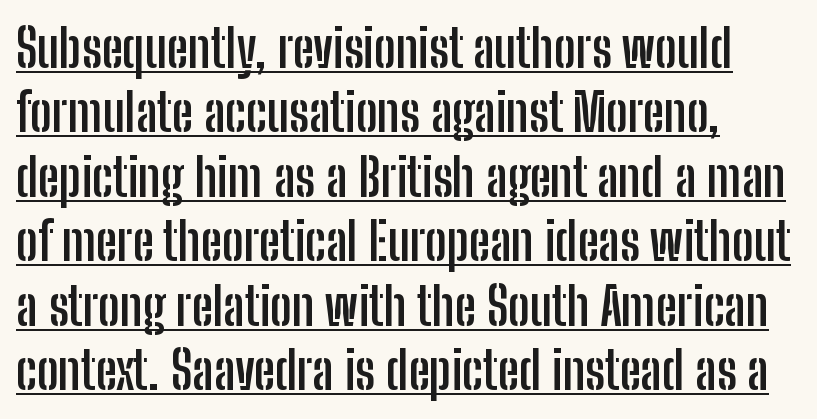
I'd describe the lettering as bold — thick and assertive. The letters stand straight up with perfectly vertical stems. The passage shown is typeset with a sans-serif family. The face used here is proportionally spaced, like ordinary book or web type. Inter-character spacing is left at the font's built-in metrics.
